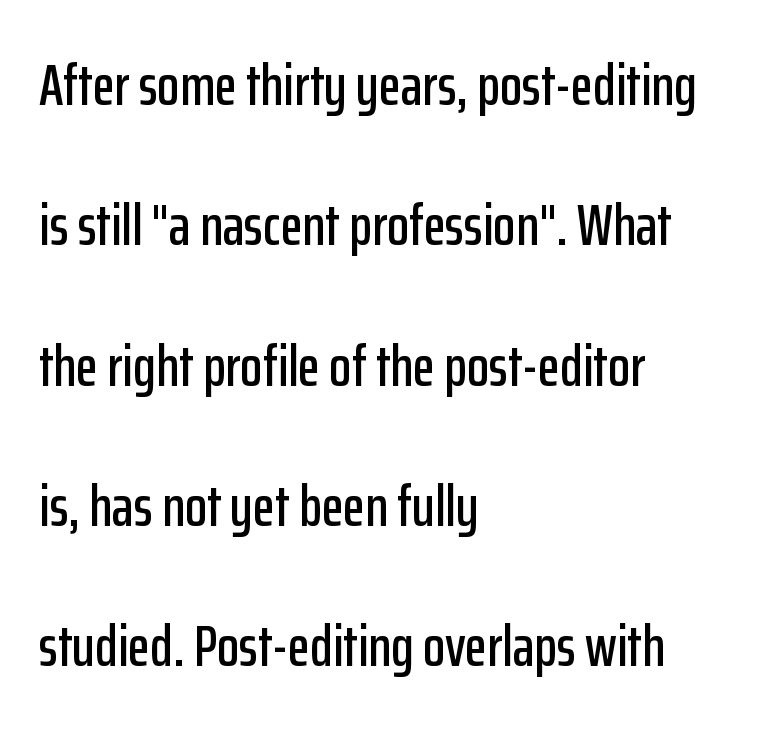
Q: Is the text italic (slanted)? A: No, it is upright.
Q: Is the typeface a serif or a sans-serif typeface? A: Sans-serif.
Q: Is the text underlined? A: No.
Q: How is the paragraph aligned? A: Left-aligned.
Q: Is the spacing between letters normal or unusually wide? A: Normal.
Q: Is the spacing between lines tight, normal or loose? A: Loose.
Q: Width (condensed, normal, or wide)? A: Condensed.
Q: Stroke contrast? A: Low.
Q: x-height? A: Medium.
Q: Monospaced? A: No.
